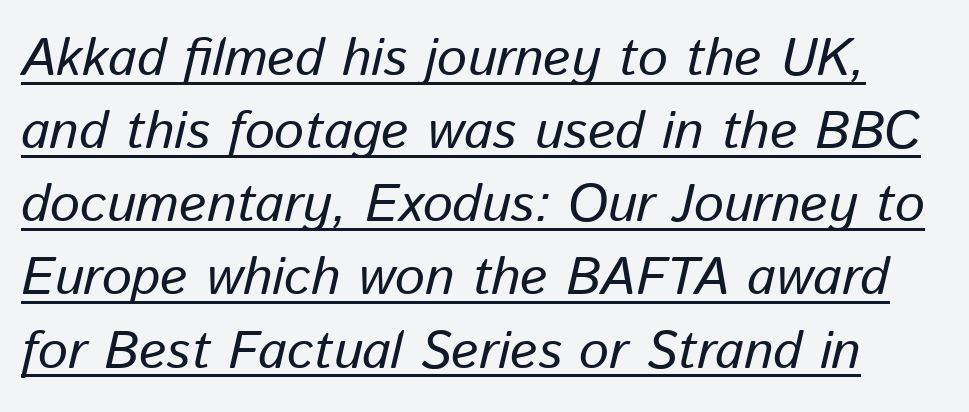
The image shows 53 px text type, italic (leaning right); set normal line spacing (1.38x), normal letter spacing, underlined; low stroke contrast and a medium x-height.
